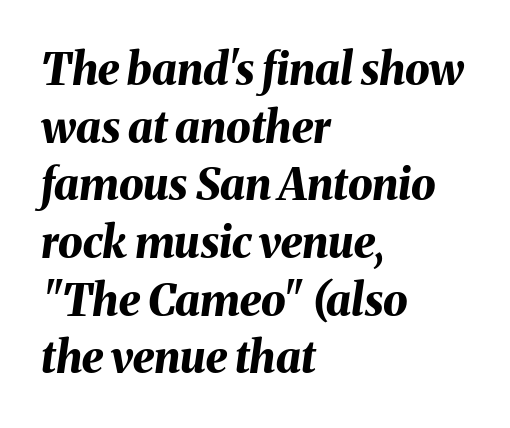
Varying glyph widths throughout — classic text-font behaviour. The vertical gap from one line to the next is medium. A bare baseline throughout the passage. Teacher's note: observe the even left margin — that is flush-left alignment.
